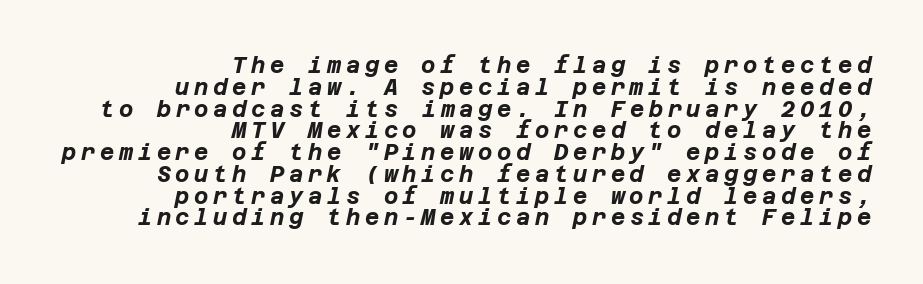
{"italic": "yes", "lean": "right", "slant_degrees": 12, "bold": "yes", "underline": "no", "align": "right", "line_spacing": "tight", "line_spacing_ratio": 0.99, "letter_spacing": "wide", "letter_spacing_em": 0.21, "glyph_px": 22}
